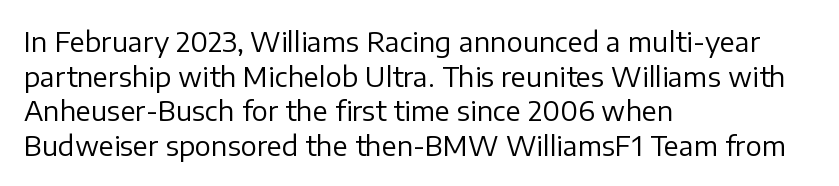
The block of text has a typical density, with ordinary space between rows. Which margin do the lines hug? The left one — the right edge is uneven. The space directly below the letters is spotless. This is the regular roman posture of the typeface. Does extra space separate the letters? No, they use regular spacing.
